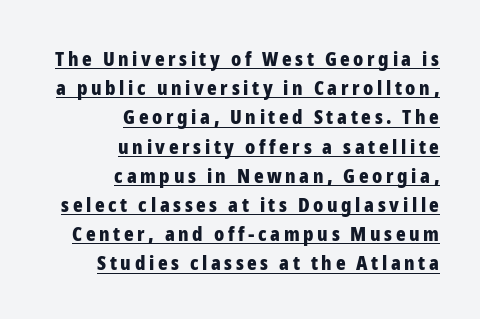
{"italic": "no", "bold": "yes", "underline": "yes", "align": "right", "line_spacing": "normal", "line_spacing_ratio": 1.46, "glyph_px": 20}
